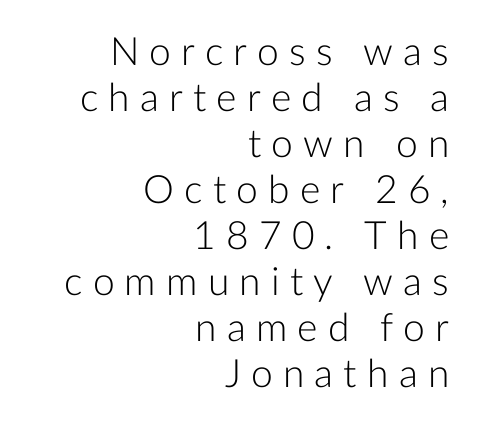
{"serif": "no", "italic": "no", "bold": "no", "weight": "light", "width": "normal", "stroke_contrast": "low", "x_height": "medium", "monospaced": "no", "underline": "no", "align": "right", "line_spacing_ratio": 1.18, "letter_spacing": "wide", "letter_spacing_em": 0.26, "glyph_px": 39}
